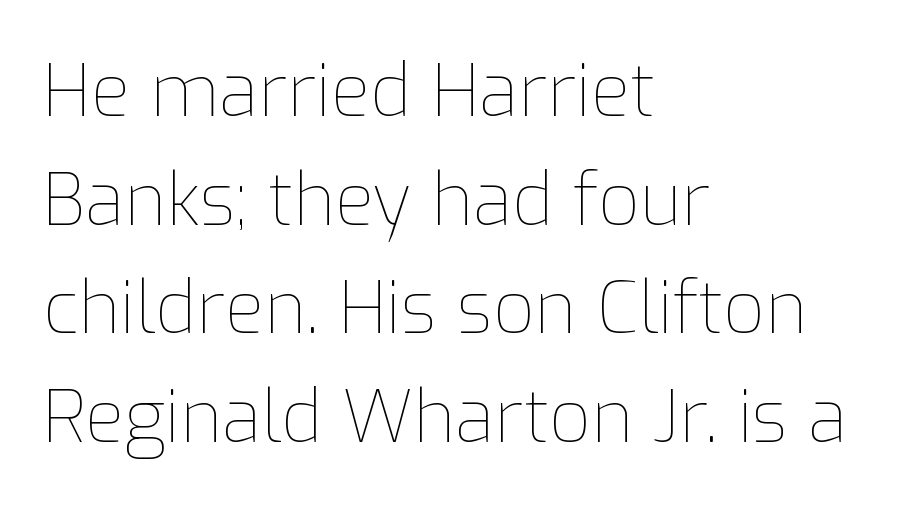
No italicization has been applied; the sample stays upright. Bare-footed words on every line. The paragraph has a hard left edge and a soft right edge. This sample keeps an unexceptional amount of space between lines. You could not count columns in this text — the font is proportionally spaced. Letters have the restrained weight of plain body copy at most.
